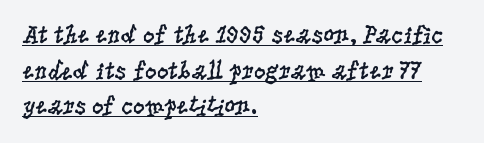
Q: Is the text bold? A: No.
Q: Is the text underlined? A: Yes.
Q: How is the paragraph aligned? A: Left-aligned.
Q: Is the spacing between letters normal or unusually wide? A: Normal.
Q: Is the spacing between lines tight, normal or loose? A: Normal.
